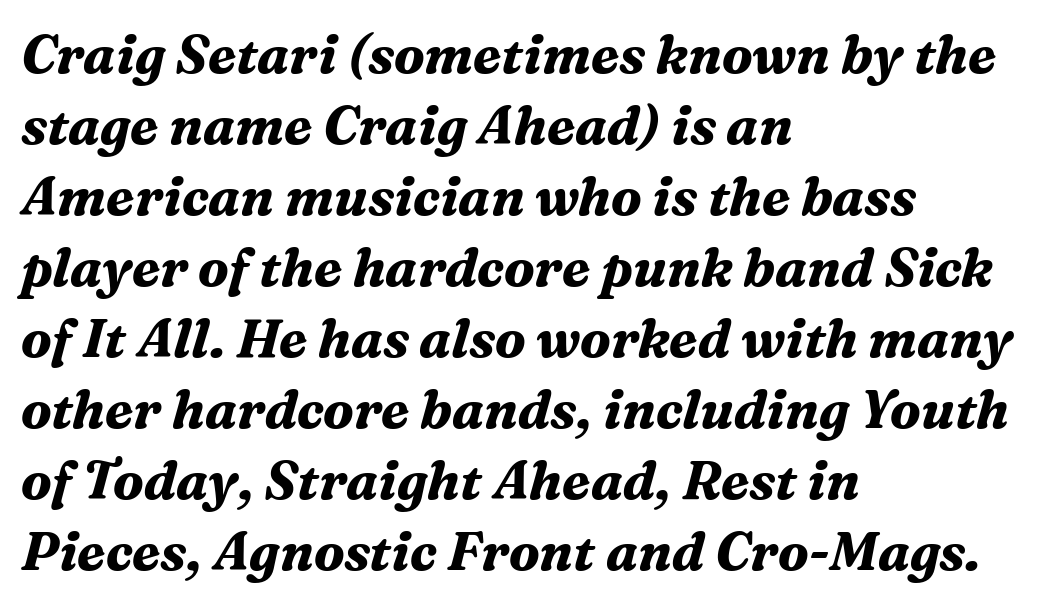
The image shows 53 px bold serif type, italic (leaning right); set left-aligned, normal line spacing (1.34x), normal letter spacing, not underlined; medium stroke contrast and a medium x-height.
